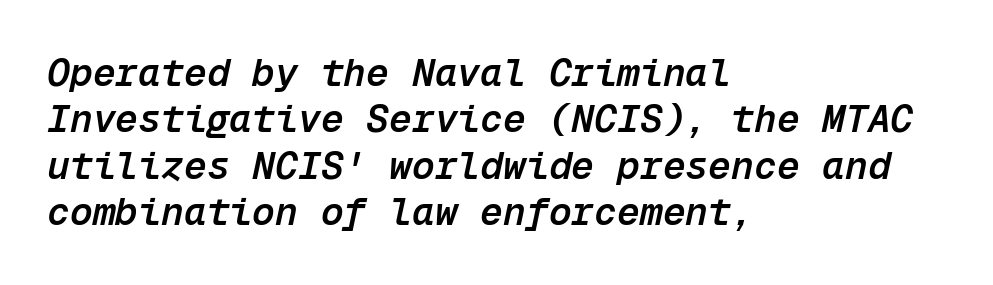
Q: Is the text bold? A: Semi-bold.
Q: Is the text italic (slanted)? A: Yes, it leans right by about 12 degrees.
Q: Is the text underlined? A: No.
Q: How is the paragraph aligned? A: Left-aligned.
Q: Is the spacing between letters normal or unusually wide? A: Normal.
Q: Width (condensed, normal, or wide)? A: Normal.
Q: Stroke contrast? A: Low.
Q: x-height? A: Medium.
Q: Monospaced? A: Yes.
